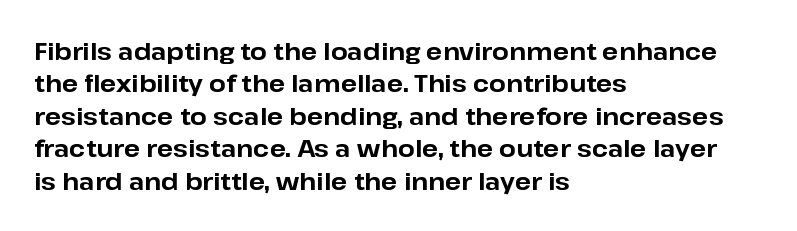
{"italic": "no", "bold": "yes", "underline": "no", "align": "left", "line_spacing": "normal", "line_spacing_ratio": 1.35, "letter_spacing": "normal", "letter_spacing_em": 0.0, "glyph_px": 24}
